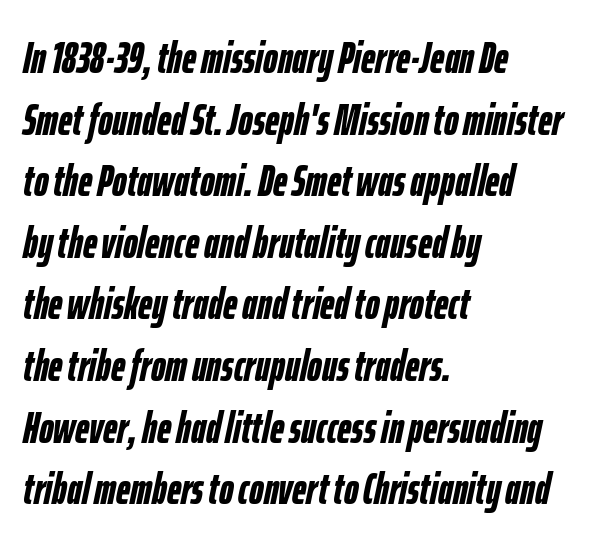
The image shows 44 px semibold, condensed type, italic (leaning right); set left-aligned, normal line spacing (1.4x), normal letter spacing, not underlined; low stroke contrast and a medium x-height.
